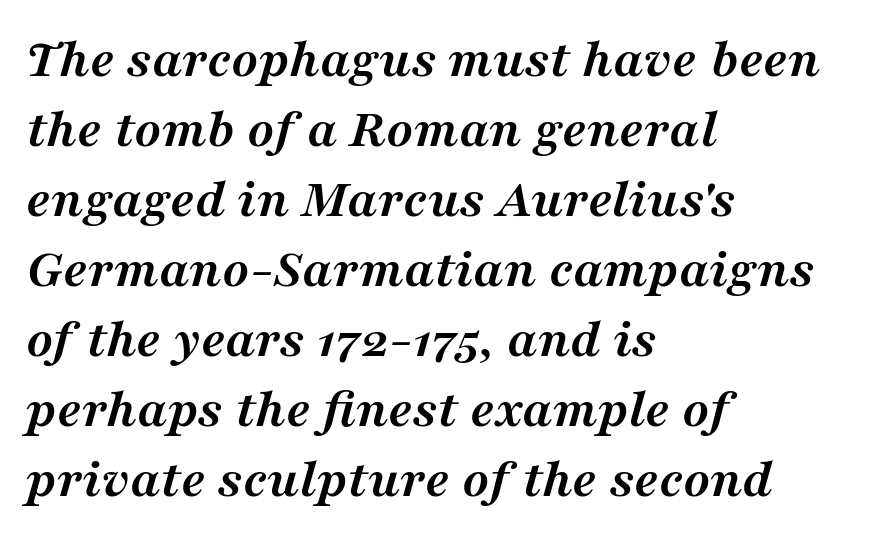
Q: Is the text bold? A: Yes.
Q: Is the text italic (slanted)? A: Yes, it leans right by about 16 degrees.
Q: Is the typeface a serif or a sans-serif typeface? A: Serif.
Q: Is the text underlined? A: No.
Q: How is the paragraph aligned? A: Left-aligned.
Q: Is the spacing between letters normal or unusually wide? A: Normal.
Q: Is the spacing between lines tight, normal or loose? A: Normal.
Q: Width (condensed, normal, or wide)? A: Normal.
Q: Stroke contrast? A: Medium.
Q: x-height? A: Medium.
Q: Monospaced? A: No.
